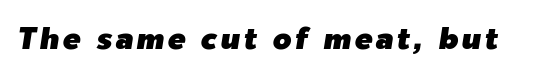
The image shows 30 px text type, italic (leaning right); set not underlined; low stroke contrast and a medium x-height.
